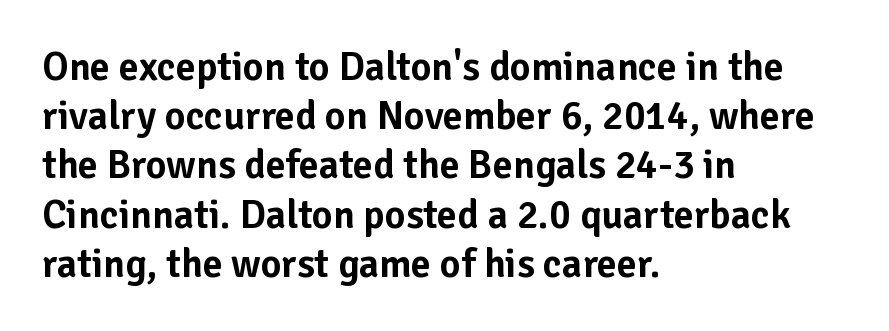
The face used here is rendered with its standard letterfit. This sample has the flowing, uneven cadence of proportional lettering. Leftover space on each line is placed entirely after the last word. This sample uses a sans-serif face. Any mark beneath the type? The region is blank. Vertical strokes here are truly vertical.
